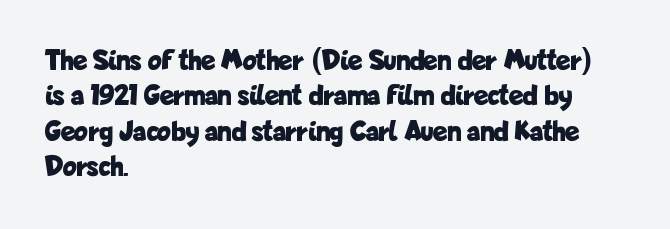
The area under the type is left untouched. The characters display no serif detailing; their extremities are plain. This is the regular roman posture of the typeface. The type is set solid horizontally, with unmodified tracking.
